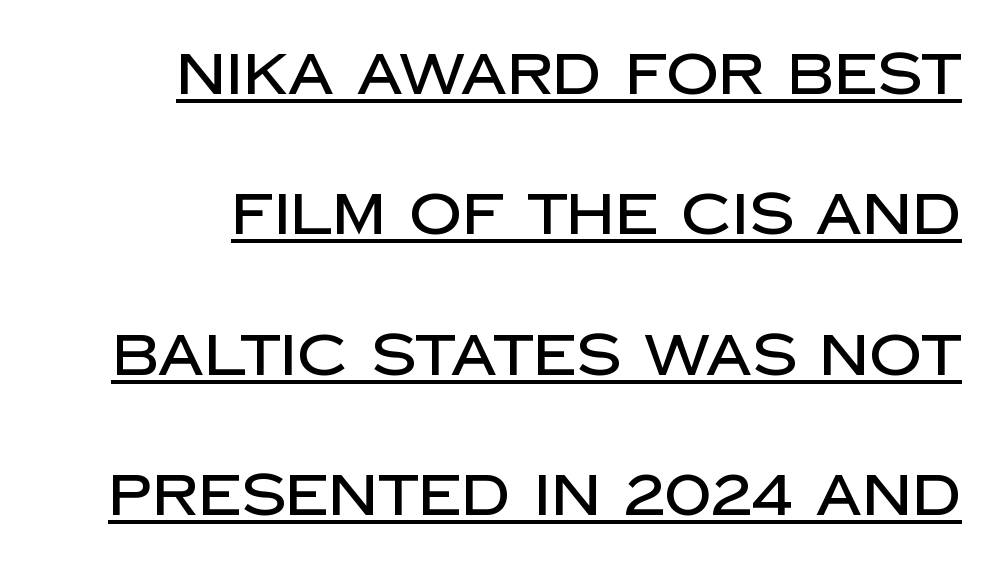
{"serif": "no", "italic": "no", "width": "normal", "stroke_contrast": "low", "x_height": "large", "monospaced": "no", "underline": "yes", "align": "right", "line_spacing": "loose", "line_spacing_ratio": 2.42, "letter_spacing": "normal", "letter_spacing_em": 0.0, "glyph_px": 58}
